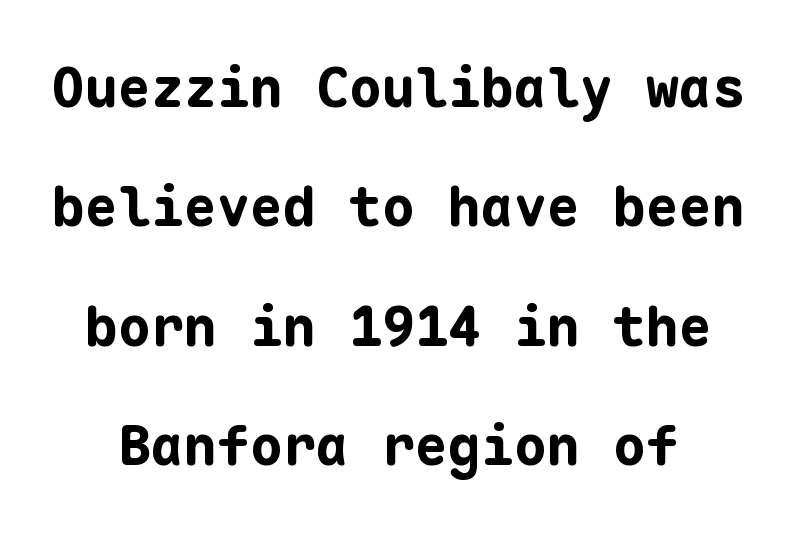
Q: Is the text bold? A: Yes.
Q: Is the text italic (slanted)? A: No, it is upright.
Q: Is the typeface a serif or a sans-serif typeface? A: Sans-serif.
Q: Is the text underlined? A: No.
Q: Is the spacing between letters normal or unusually wide? A: Normal.
Q: Is the spacing between lines tight, normal or loose? A: Loose.
Q: Width (condensed, normal, or wide)? A: Normal.
Q: Stroke contrast? A: Low.
Q: x-height? A: Medium.
Q: Monospaced? A: Yes.
